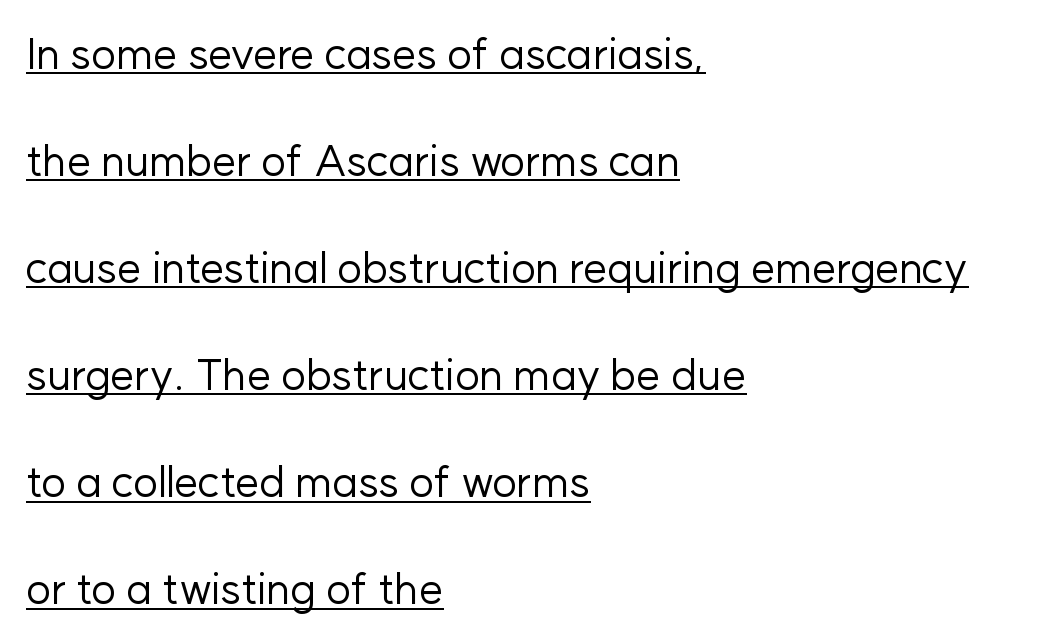
{"serif": "no", "italic": "no", "bold": "no", "weight": "regular", "width": "normal", "stroke_contrast": "low", "x_height": "medium", "monospaced": "no", "underline": "yes", "align": "left", "line_spacing": "loose", "line_spacing_ratio": 2.49, "letter_spacing": "normal", "letter_spacing_em": 0.0, "glyph_px": 43}
